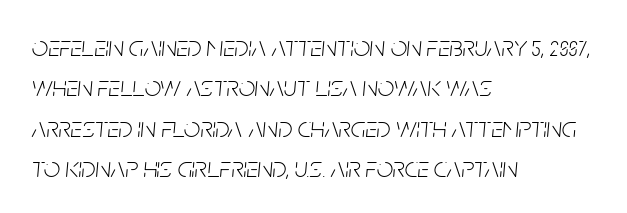
Q: Is the text bold? A: No.
Q: Is the text italic (slanted)? A: Yes, it leans right by about 5 degrees.
Q: Is the text underlined? A: No.
Q: How is the paragraph aligned? A: Left-aligned.
Q: Is the spacing between letters normal or unusually wide? A: Normal.
Q: Is the spacing between lines tight, normal or loose? A: Normal.
Q: Width (condensed, normal, or wide)? A: Condensed.
Q: Stroke contrast? A: Low.
Q: x-height? A: Large.
Q: Monospaced? A: No.
